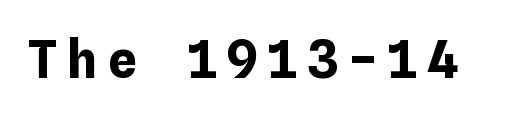
Type without underlining. Every character sits straight up, as roman type does. You'd pick this weight for a headline — it's a proper bold.
